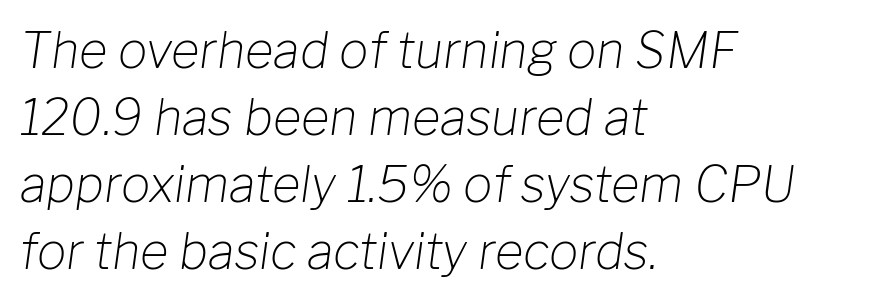
The image shows 49 px light type, italic (leaning right); set left-aligned, normal line spacing (1.37x), normal letter spacing, not underlined; low stroke contrast and a medium x-height.
